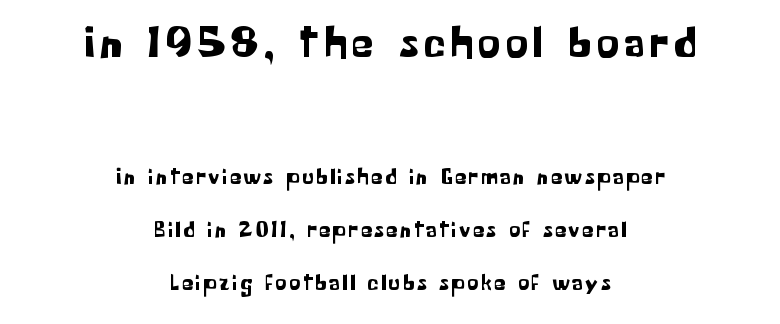
{"serif": "no", "italic": "no", "width": "normal", "stroke_contrast": "low", "x_height": "medium", "monospaced": "no", "underline": "no", "align": "center", "line_spacing": "loose", "line_spacing_ratio": 2.42, "larger_block": "first", "size_ratio": 2.0, "glyph_px": 44}
